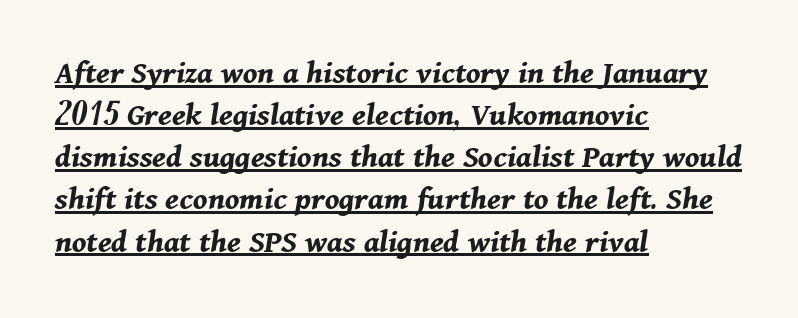
{"italic": "yes", "lean": "right", "slant_degrees": 11, "bold": "yes", "weight": "bold", "width": "normal", "stroke_contrast": "medium", "x_height": "medium", "monospaced": "no", "underline": "yes", "align": "left", "line_spacing_ratio": 1.24, "letter_spacing": "normal", "letter_spacing_em": 0.0, "glyph_px": 34}
